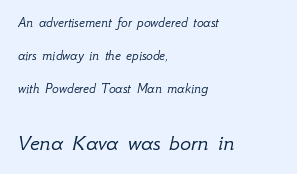
{"italic": "yes", "lean": "right", "slant_degrees": 12, "bold": "no", "underline": "no", "align": "left", "line_spacing": "loose", "line_spacing_ratio": 2.34, "letter_spacing": "normal", "letter_spacing_em": 0.0, "larger_block": "second", "size_ratio": 1.64, "glyph_px": 23}
